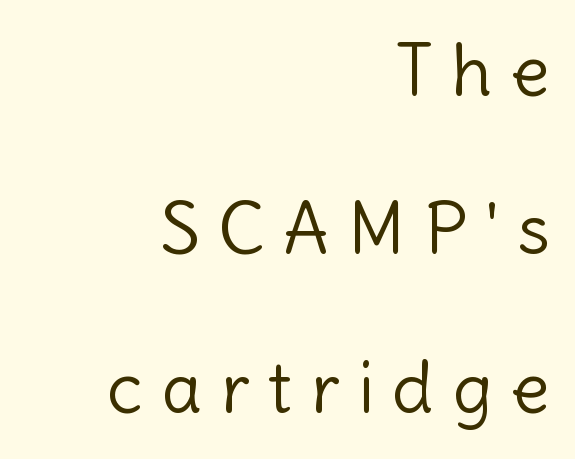
The image shows 71 px light sans-serif type, upright; set right-aligned, loose line spacing (2.23x), unusually wide letter spacing (+0.26 em), not underlined; a medium x-height.
